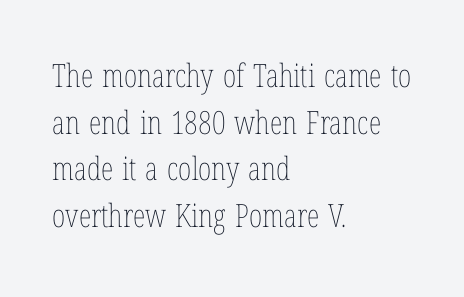
Q: Is the text bold? A: No.
Q: Is the text italic (slanted)? A: No, it is upright.
Q: Is the text underlined? A: No.
Q: How is the paragraph aligned? A: Left-aligned.
Q: Is the spacing between letters normal or unusually wide? A: Normal.
Q: Is the spacing between lines tight, normal or loose? A: Normal.
Q: Width (condensed, normal, or wide)? A: Condensed.
Q: Stroke contrast? A: Low.
Q: x-height? A: Medium.
Q: Monospaced? A: No.
